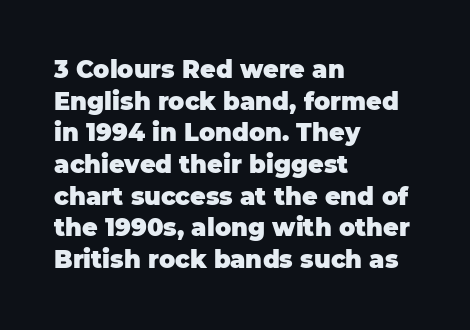
Q: Is the text bold? A: Yes.
Q: Is the text italic (slanted)? A: No, it is upright.
Q: Is the text underlined? A: No.
Q: How is the paragraph aligned? A: Left-aligned.
Q: Is the spacing between letters normal or unusually wide? A: Normal.
Q: Is the spacing between lines tight, normal or loose? A: Normal.
